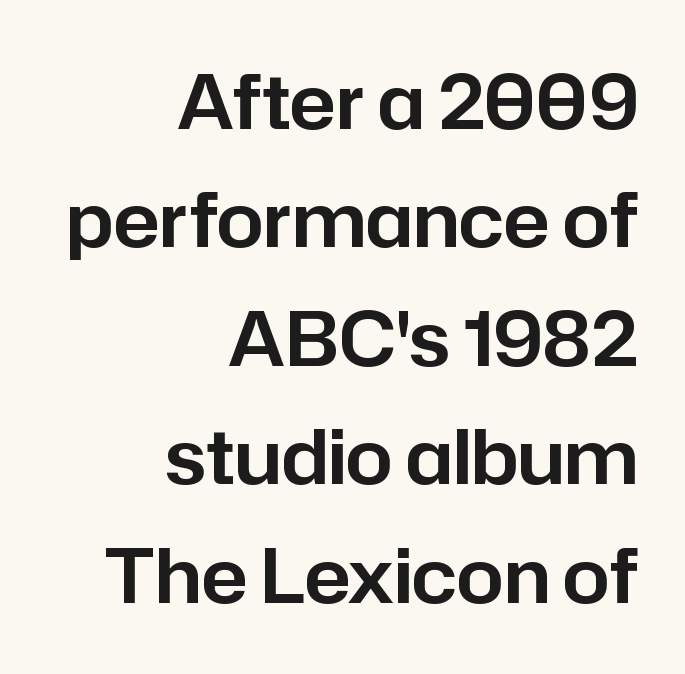
Q: Is the text italic (slanted)? A: No, it is upright.
Q: Is the typeface a serif or a sans-serif typeface? A: Sans-serif.
Q: Is the text underlined? A: No.
Q: How is the paragraph aligned? A: Right-aligned.
Q: Is the spacing between letters normal or unusually wide? A: Normal.
Q: Is the spacing between lines tight, normal or loose? A: Normal.
Q: Width (condensed, normal, or wide)? A: Normal.
Q: Stroke contrast? A: Low.
Q: x-height? A: Medium.
Q: Monospaced? A: No.
